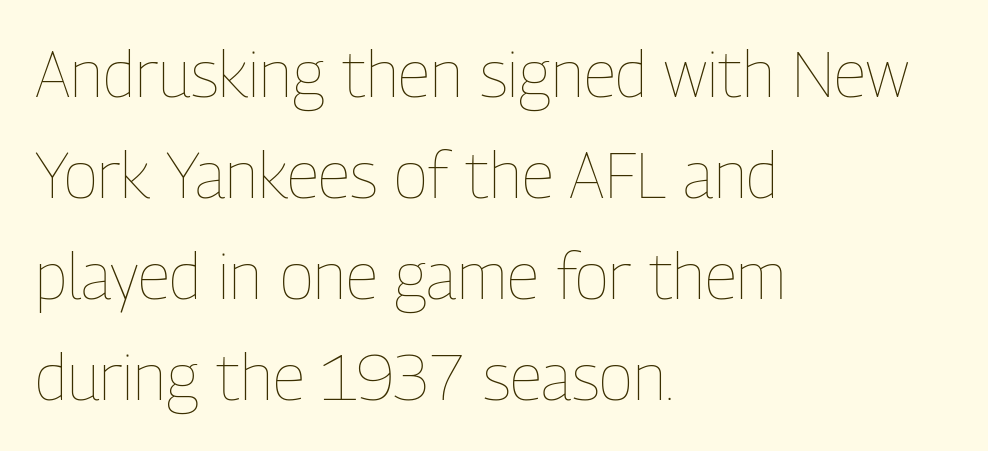
The image shows 64 px thin, condensed type, upright; set left-aligned, normal line spacing (1.58x), normal letter spacing, not underlined; low stroke contrast and a medium x-height.
